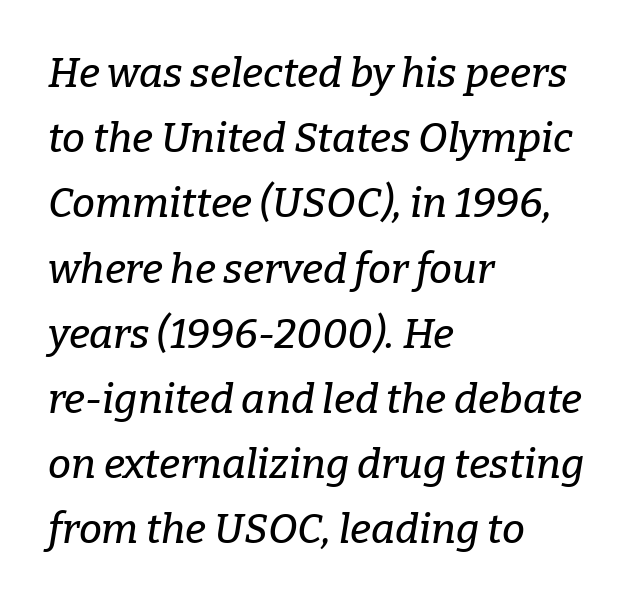
Q: Is the text italic (slanted)? A: Yes, it leans right by about 9 degrees.
Q: Is the typeface a serif or a sans-serif typeface? A: Serif.
Q: Is the text underlined? A: No.
Q: How is the paragraph aligned? A: Left-aligned.
Q: Is the spacing between letters normal or unusually wide? A: Normal.
Q: Is the spacing between lines tight, normal or loose? A: Normal.
Q: Width (condensed, normal, or wide)? A: Normal.
Q: Stroke contrast? A: Low.
Q: x-height? A: Medium.
Q: Monospaced? A: No.
